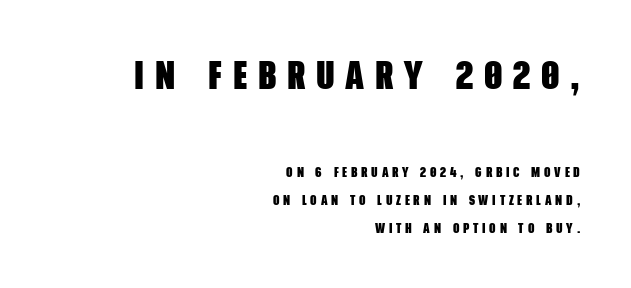
{"serif": "no", "bold": "yes", "weight": "heavy", "width": "condensed", "stroke_contrast": "low", "x_height": "large", "monospaced": "no", "underline": "no", "align": "right", "line_spacing": "loose", "line_spacing_ratio": 2.0, "letter_spacing": "wide", "letter_spacing_em": 0.27, "larger_block": "first", "size_ratio": 2.86, "glyph_px": 40}
